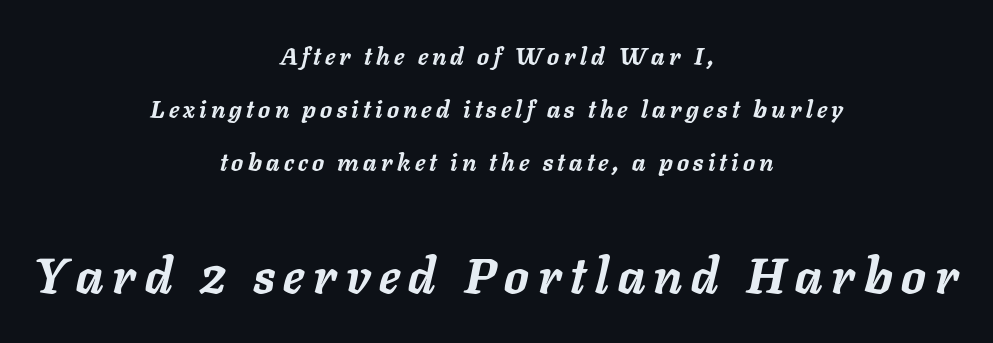
Observe the lean: these are italic letterforms. The paragraph has two soft edges and a firm central axis. The zone under the glyphs is completely vacant. A typesetter would call this proportional, since set widths differ per character.
